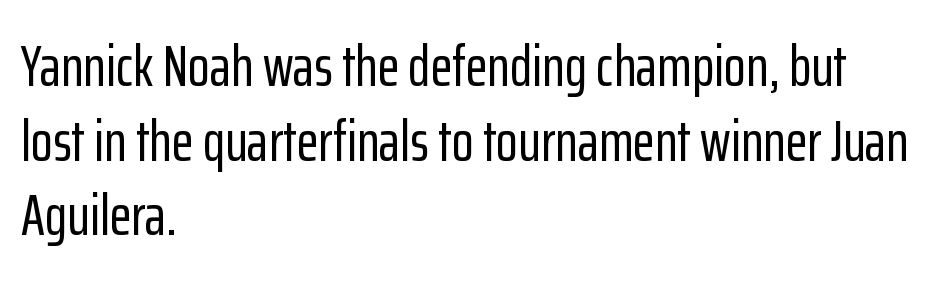
Q: Is the text italic (slanted)? A: No, it is upright.
Q: Is the typeface a serif or a sans-serif typeface? A: Sans-serif.
Q: Is the text underlined? A: No.
Q: How is the paragraph aligned? A: Left-aligned.
Q: Is the spacing between letters normal or unusually wide? A: Normal.
Q: Is the spacing between lines tight, normal or loose? A: Normal.
Q: Width (condensed, normal, or wide)? A: Condensed.
Q: Stroke contrast? A: Low.
Q: x-height? A: Medium.
Q: Monospaced? A: No.
